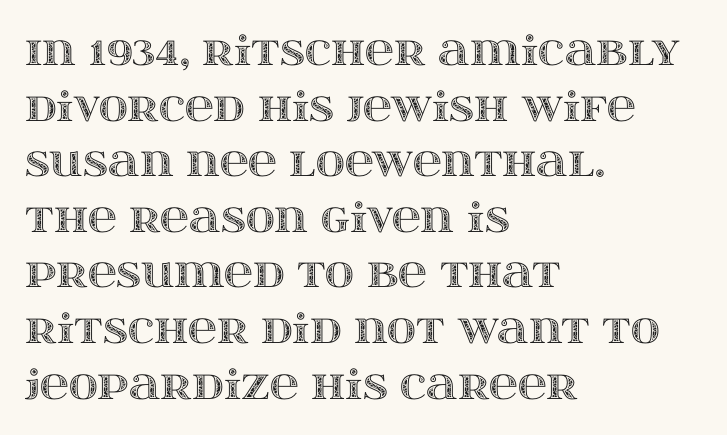
{"italic": "no", "width": "wide", "x_height": "large", "monospaced": "no", "underline": "no", "align": "left", "line_spacing": "normal", "line_spacing_ratio": 1.39, "letter_spacing": "normal", "letter_spacing_em": 0.0, "glyph_px": 40}
